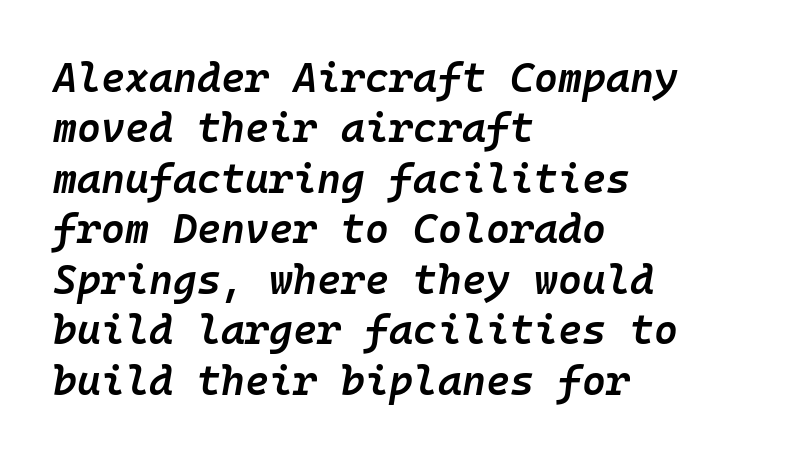
Q: Is the text bold? A: Semi-bold.
Q: Is the text italic (slanted)? A: Yes, it leans right by about 10 degrees.
Q: Is the text underlined? A: No.
Q: How is the paragraph aligned? A: Left-aligned.
Q: Is the spacing between letters normal or unusually wide? A: Normal.
Q: Width (condensed, normal, or wide)? A: Normal.
Q: Stroke contrast? A: Low.
Q: x-height? A: Medium.
Q: Monospaced? A: Yes.
